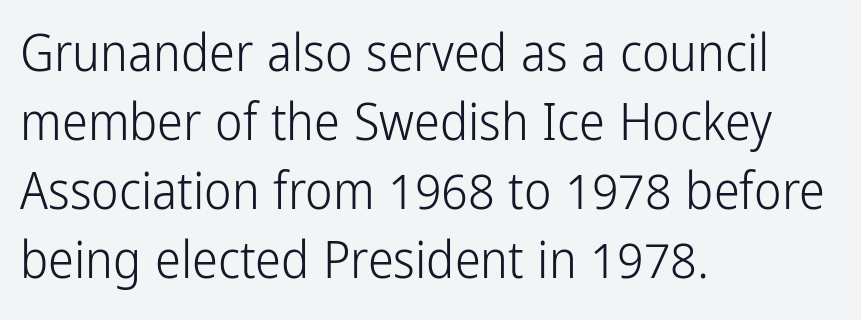
{"serif": "no", "italic": "no", "bold": "no", "weight": "light", "width": "condensed", "stroke_contrast": "low", "x_height": "medium", "monospaced": "no", "underline": "no", "align": "left", "line_spacing": "normal", "line_spacing_ratio": 1.33, "letter_spacing": "normal", "letter_spacing_em": 0.0, "glyph_px": 52}
